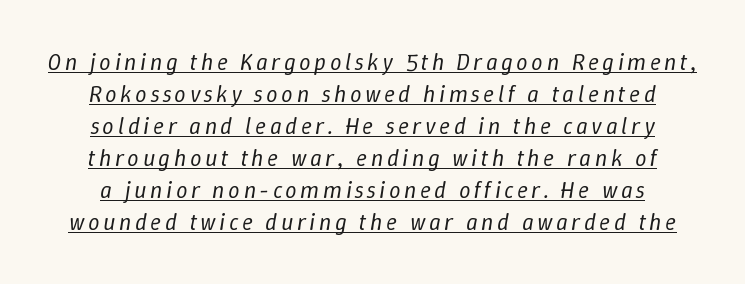
Q: Is the text bold? A: No.
Q: Is the text italic (slanted)? A: Yes, it leans right by about 9 degrees.
Q: Is the text underlined? A: Yes.
Q: Is the spacing between lines tight, normal or loose? A: Normal.
